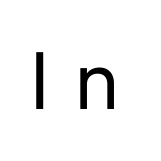
The image shows 79 px regular-weight sans-serif type, upright; set unusually wide letter spacing (+0.31 em), not underlined; low stroke contrast and a medium x-height.
